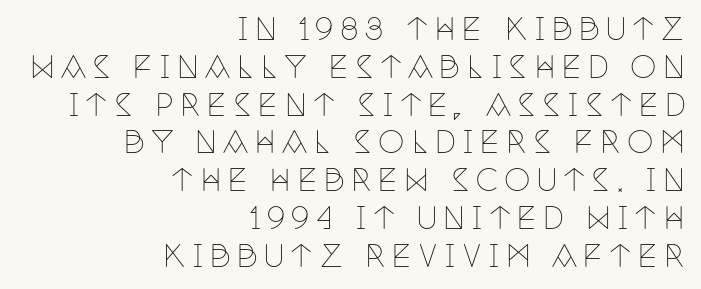
Q: Is the text bold? A: No.
Q: Is the text italic (slanted)? A: No, it is upright.
Q: Is the typeface a serif or a sans-serif typeface? A: Serif.
Q: Is the text underlined? A: No.
Q: How is the paragraph aligned? A: Right-aligned.
Q: Is the spacing between letters normal or unusually wide? A: Unusually wide.
Q: Is the spacing between lines tight, normal or loose? A: Normal.
Q: Width (condensed, normal, or wide)? A: Condensed.
Q: Stroke contrast? A: Low.
Q: x-height? A: Large.
Q: Monospaced? A: No.
